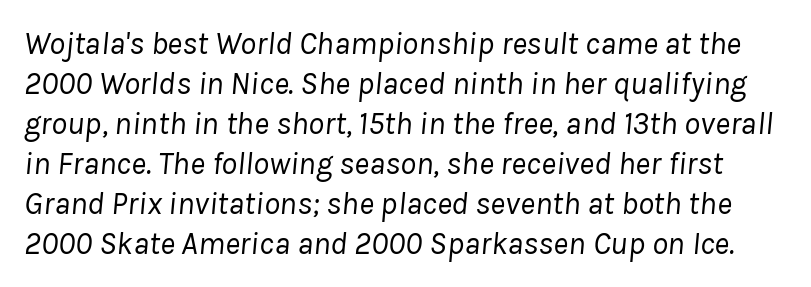
The image shows 32 px regular-weight type, italic (leaning right); set normal line spacing (1.25x), normal letter spacing, not underlined; low stroke contrast and a medium x-height.
